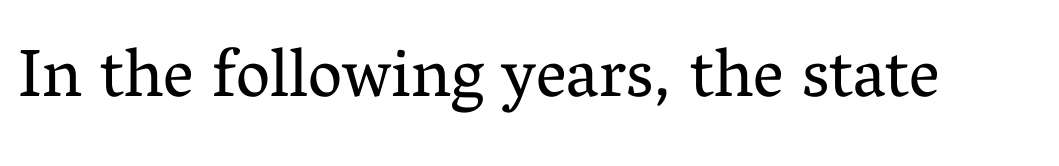
The image shows 68 px regular-weight serif type, upright; set normal letter spacing, not underlined; medium stroke contrast and a medium x-height.
